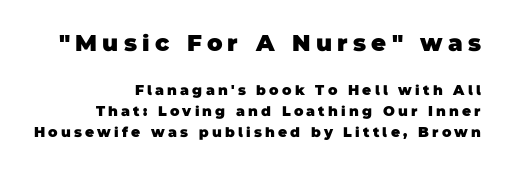
The image shows 23 px bold type; set right-aligned, normal line spacing (1.51x), unusually wide letter spacing (+0.23 em), not underlined; the first (top) block is 1.64x larger.
